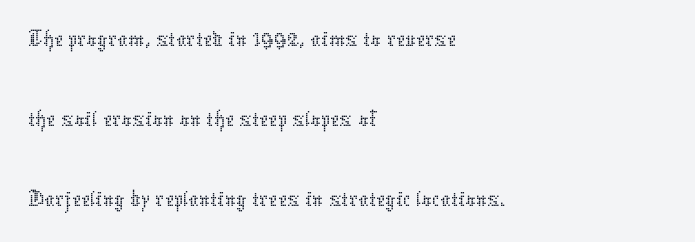
Check under the words: just untouched page. This rendering uses left alignment, leaving the right contour irregular. Character widths vary here, with narrow letters taking less room than wide ones. In terms of leading, this rendering sits right in the middle. The type sits square on the baseline with zero lean.
